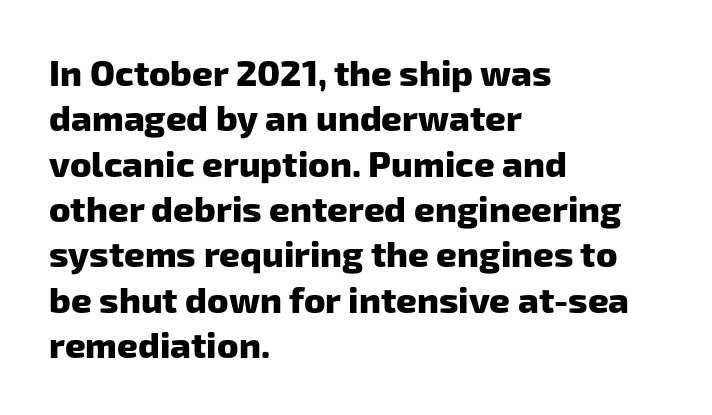
The image shows 36 px heavy sans-serif type; set left-aligned, normal line spacing (1.26x), normal letter spacing, not underlined; low stroke contrast and a medium x-height.
